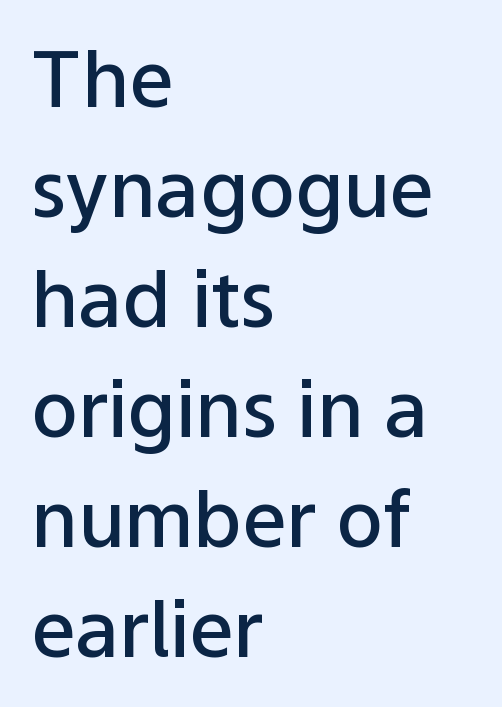
Q: Is the text bold? A: Semi-bold.
Q: Is the text italic (slanted)? A: No, it is upright.
Q: Is the typeface a serif or a sans-serif typeface? A: Sans-serif.
Q: Is the text underlined? A: No.
Q: How is the paragraph aligned? A: Left-aligned.
Q: Is the spacing between letters normal or unusually wide? A: Normal.
Q: Is the spacing between lines tight, normal or loose? A: Normal.
Q: Width (condensed, normal, or wide)? A: Normal.
Q: Stroke contrast? A: Low.
Q: x-height? A: Medium.
Q: Monospaced? A: No.
